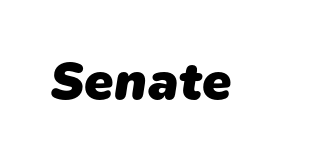
The image shows 53 px heavy sans-serif type; set normal letter spacing, not underlined; low stroke contrast and a medium x-height.
